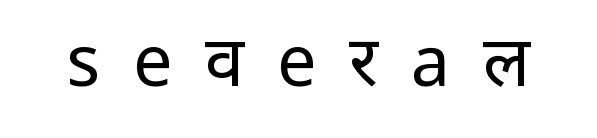
Descenders hang freely into open space. Inter-character spacing is expanded well beyond the font's built-in metrics. This sample has the flowing, uneven cadence of proportional lettering. Posture: straight, roman, zero tilt. No feet cap the strokes, marking this as sans-serif type.
